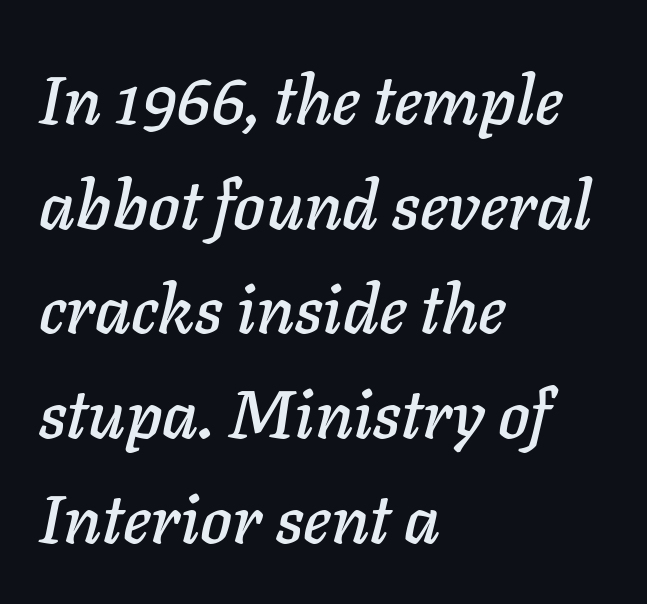
The image shows 68 px text type, italic (leaning right); set left-aligned, normal line spacing (1.54x), normal letter spacing, not underlined; low stroke contrast and a medium x-height.
